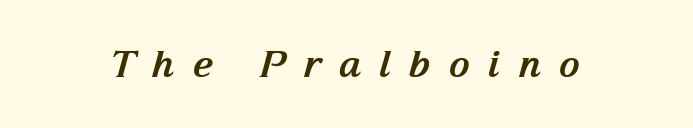
{"serif": "yes", "italic": "yes", "lean": "right", "slant_degrees": 15, "bold": "yes", "weight": "bold", "width": "normal", "stroke_contrast": "medium", "x_height": "medium", "monospaced": "no", "underline": "no", "letter_spacing": "wide", "letter_spacing_em": 0.47, "glyph_px": 37}
